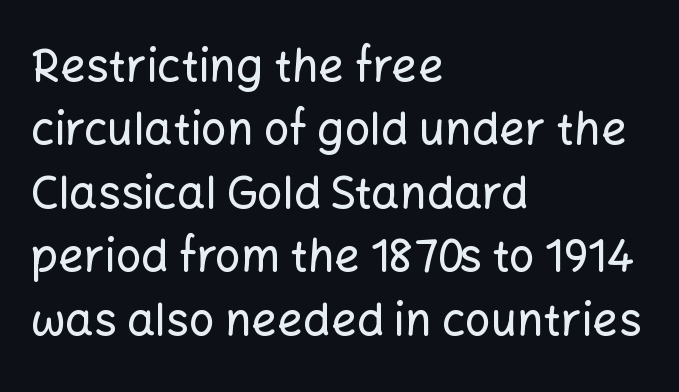
The image shows 45 px sans-serif type, upright; set left-aligned, normal line spacing (1.41x), normal letter spacing, not underlined; low stroke contrast and a medium x-height.
